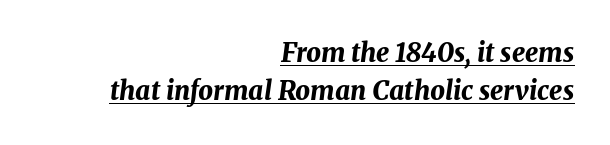
The image shows 26 px bold type, italic (leaning right); set right-aligned, normal line spacing (1.47x), normal letter spacing, underlined.
